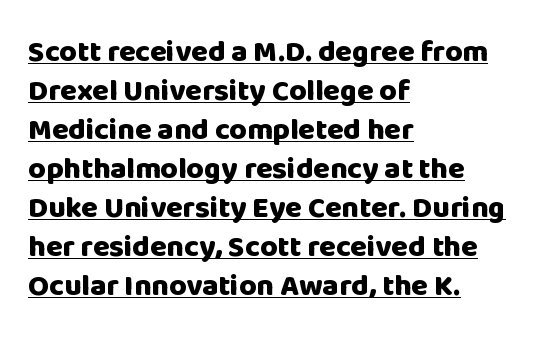
The typesetter chose a ragged-right arrangement here. Its strokes are broad and dark, the hallmark of bold type. The rendering uses a moderate line-height, typical for paragraphs. Does extra space separate the letters? No, they use regular spacing. The rendering uses natural spacing where letterforms have individual widths. Decoration check: the copy is underlined.
